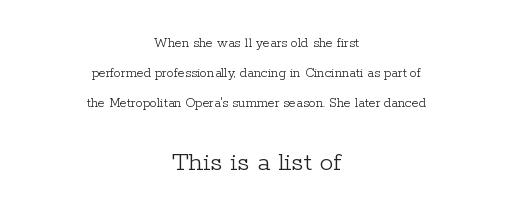
{"serif": "yes", "italic": "no", "bold": "no", "weight": "light", "width": "normal", "stroke_contrast": "low", "x_height": "medium", "monospaced": "no", "underline": "no", "align": "center", "line_spacing": "loose", "line_spacing_ratio": 2.13, "letter_spacing": "normal", "letter_spacing_em": 0.0, "larger_block": "second", "size_ratio": 2.0, "glyph_px": 28}
